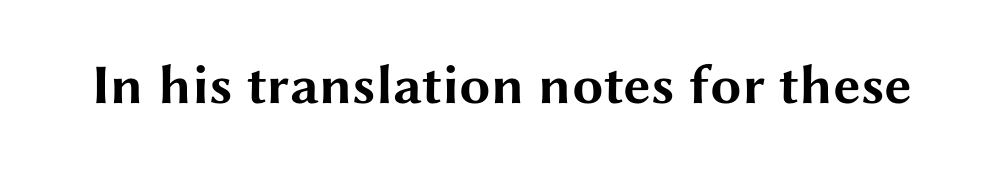
The rendering uses natural spacing where letterforms have individual widths. Compared with an ordinary text face, these strokes are far heavier — a full bold. You can tell it's not italic because the verticals are truly vertical. Typographically, this falls in the sans-serif category. A bare baseline throughout the passage. Characters follow at the spacing the type designer built in.
